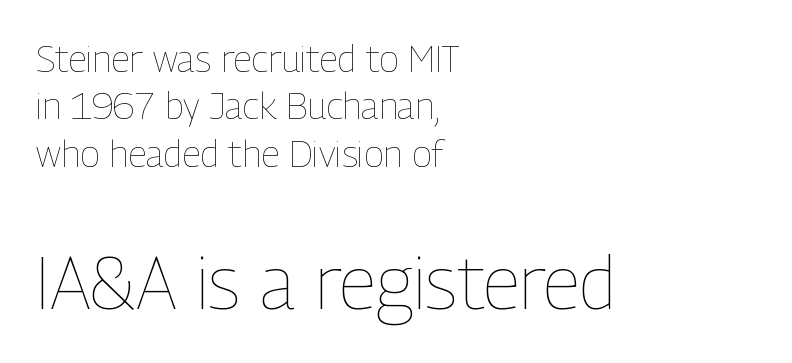
The image shows 74 px thin, condensed type, upright; set left-aligned, normal line spacing (1.28x), normal letter spacing, not underlined; the second (bottom) block is 2.0x larger; low stroke contrast and a medium x-height.
